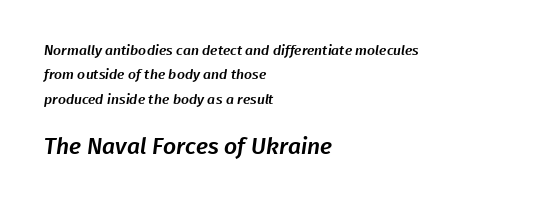
{"underline": "no", "align": "left", "line_spacing_ratio": 1.74, "letter_spacing": "normal", "letter_spacing_em": 0.0, "larger_block": "second", "size_ratio": 1.64, "glyph_px": 23}
